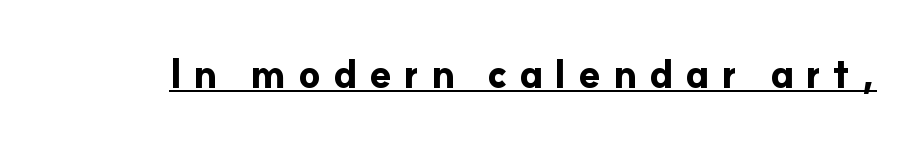
The image shows 39 px bold sans-serif type, upright; set unusually wide letter spacing (+0.31 em), underlined; low stroke contrast and a small x-height.
